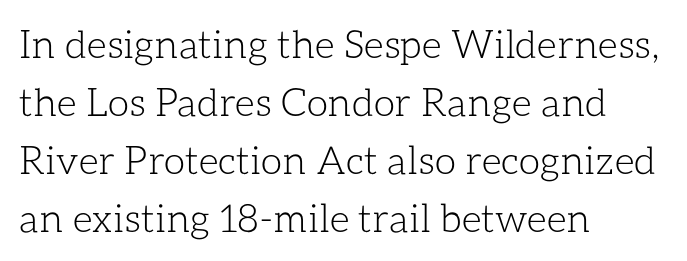
The image shows 39 px light type, upright; set left-aligned, normal line spacing (1.49x), normal letter spacing, not underlined; low stroke contrast and a medium x-height.
